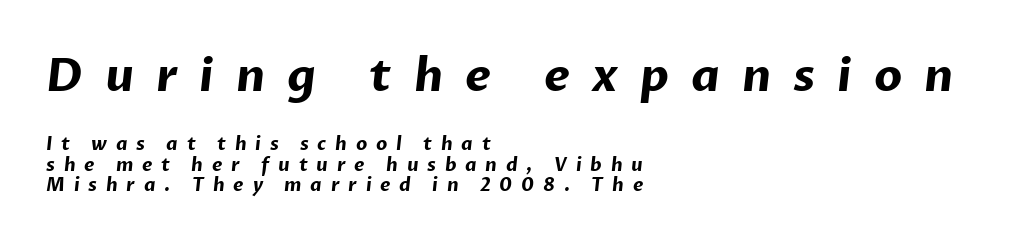
The image shows 45 px bold sans-serif type; set left-aligned, tight line spacing (1.12x), unusually wide letter spacing (+0.49 em), not underlined; the first (top) block is 2.5x larger; low stroke contrast and a medium x-height.
